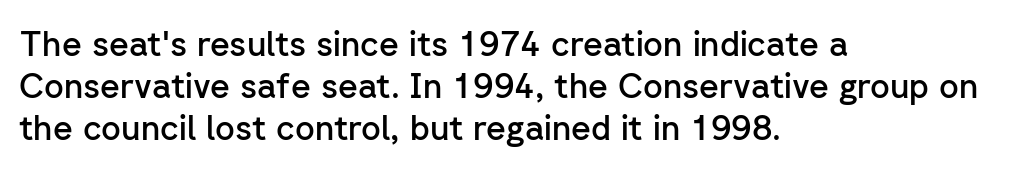
Q: Is the text bold? A: Semi-bold.
Q: Is the text italic (slanted)? A: No, it is upright.
Q: Is the typeface a serif or a sans-serif typeface? A: Sans-serif.
Q: Is the text underlined? A: No.
Q: How is the paragraph aligned? A: Left-aligned.
Q: Is the spacing between letters normal or unusually wide? A: Normal.
Q: Width (condensed, normal, or wide)? A: Normal.
Q: Stroke contrast? A: Low.
Q: x-height? A: Medium.
Q: Monospaced? A: No.
